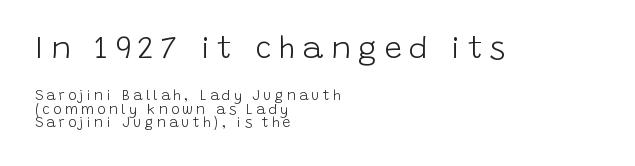
Q: Is the text bold? A: No.
Q: Is the text italic (slanted)? A: No, it is upright.
Q: Is the typeface a serif or a sans-serif typeface? A: Sans-serif.
Q: Is the text underlined? A: No.
Q: How is the paragraph aligned? A: Left-aligned.
Q: Is the spacing between letters normal or unusually wide? A: Unusually wide.
Q: Is the spacing between lines tight, normal or loose? A: Tight.
Q: Which block of text is set in a larger size, the first (top) or the second (bottom)? A: The first (top) one.
Q: Width (condensed, normal, or wide)? A: Normal.
Q: Stroke contrast? A: Low.
Q: x-height? A: Large.
Q: Monospaced? A: No.
